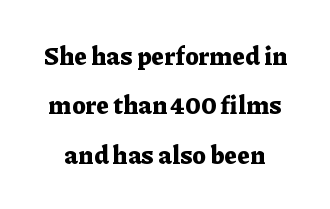
Unlike italic type, these characters show no tilt at all. Whoever set this chose breathing room over compactness in the vertical rhythm. The specimen omits any rule beneath the text block's lines. Caption: standard tracking, unaltered. Compared with an ordinary text face, these strokes are far heavier — a full bold.
